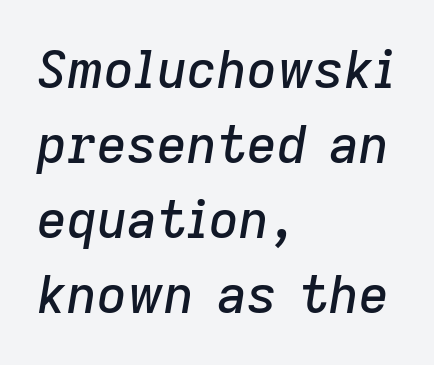
{"italic": "yes", "lean": "right", "slant_degrees": 9, "width": "normal", "stroke_contrast": "low", "x_height": "medium", "monospaced": "no", "underline": "no", "align": "left", "line_spacing": "normal", "line_spacing_ratio": 1.44, "letter_spacing": "normal", "letter_spacing_em": 0.0, "glyph_px": 52}
